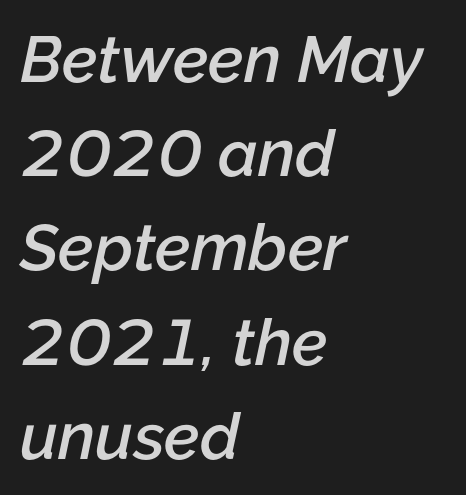
Check the space under the baseline: it is left empty. Varying glyph widths throughout — classic text-font behaviour. This sample keeps an unexceptional amount of space between lines. No extra tracking has been applied to these lines.
